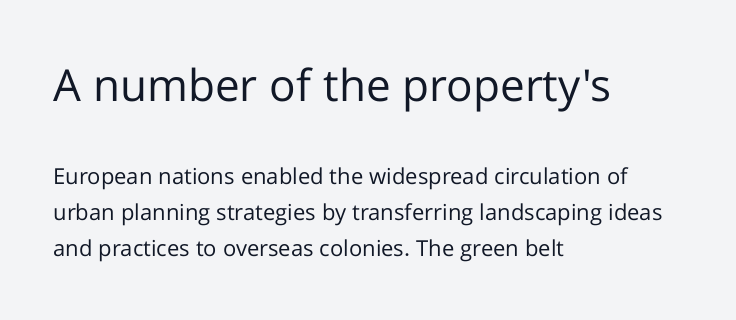
{"serif": "no", "italic": "no", "bold": "no", "weight": "regular", "width": "normal", "stroke_contrast": "low", "x_height": "medium", "monospaced": "no", "underline": "no", "align": "left", "line_spacing": "normal", "line_spacing_ratio": 1.63, "letter_spacing": "normal", "letter_spacing_em": 0.0, "larger_block": "first", "size_ratio": 2.0, "glyph_px": 44}
